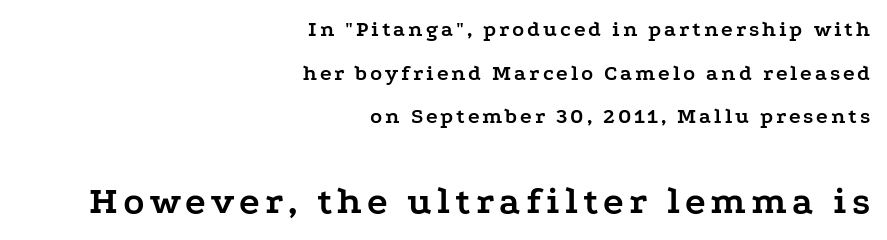
Q: Is the text bold? A: Yes.
Q: Is the text italic (slanted)? A: No, it is upright.
Q: Is the typeface a serif or a sans-serif typeface? A: Serif.
Q: Is the text underlined? A: No.
Q: How is the paragraph aligned? A: Right-aligned.
Q: Is the spacing between lines tight, normal or loose? A: Loose.
Q: Which block of text is set in a larger size, the first (top) or the second (bottom)? A: The second (bottom) one.
Q: Width (condensed, normal, or wide)? A: Wide.
Q: Stroke contrast? A: Low.
Q: x-height? A: Medium.
Q: Monospaced? A: No.
